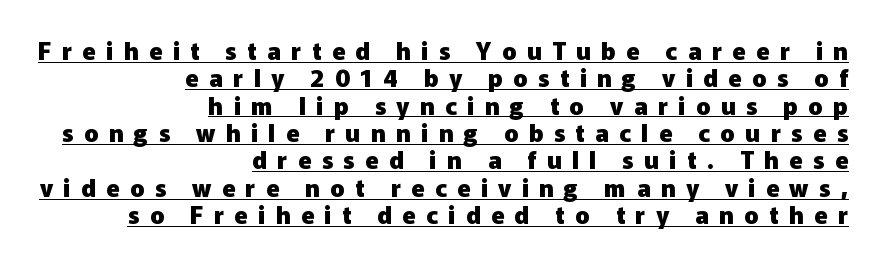
{"italic": "no", "bold": "yes", "underline": "yes", "align": "right", "line_spacing": "tight", "line_spacing_ratio": 1.14, "letter_spacing": "wide", "letter_spacing_em": 0.43, "glyph_px": 24}
